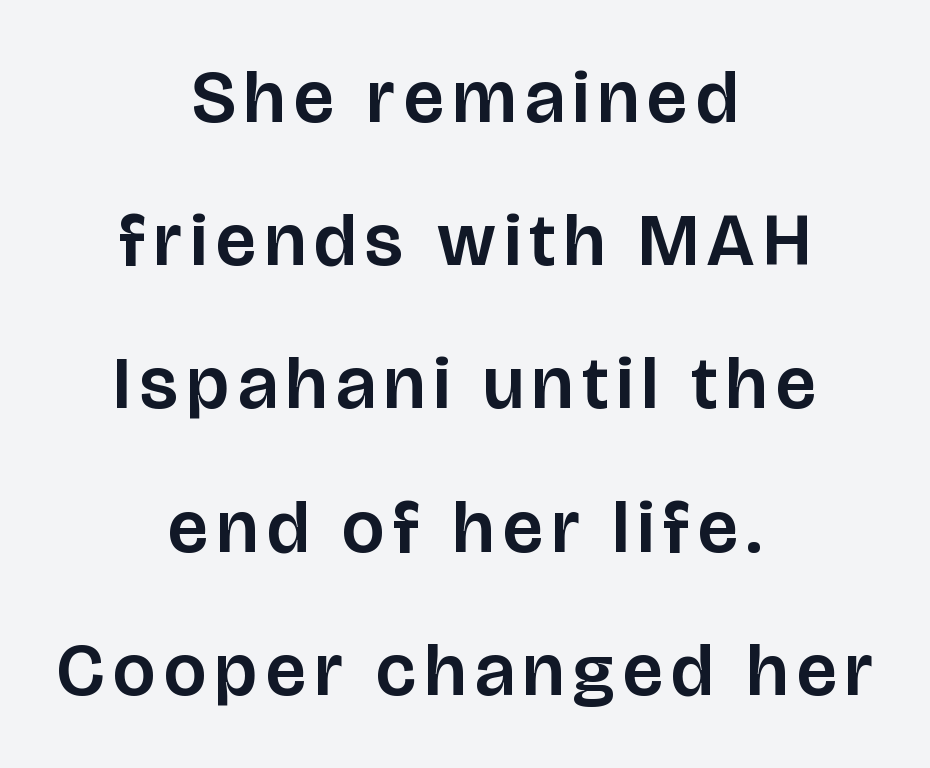
{"serif": "no", "italic": "no", "width": "normal", "stroke_contrast": "low", "x_height": "large", "monospaced": "no", "underline": "no", "align": "center", "line_spacing": "loose", "line_spacing_ratio": 1.91, "glyph_px": 75}
